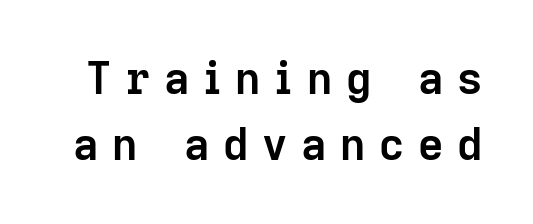
The image shows 44 px semibold sans-serif type, upright; set normal line spacing (1.5x), unusually wide letter spacing (+0.31 em), not underlined; low stroke contrast and a medium x-height.
